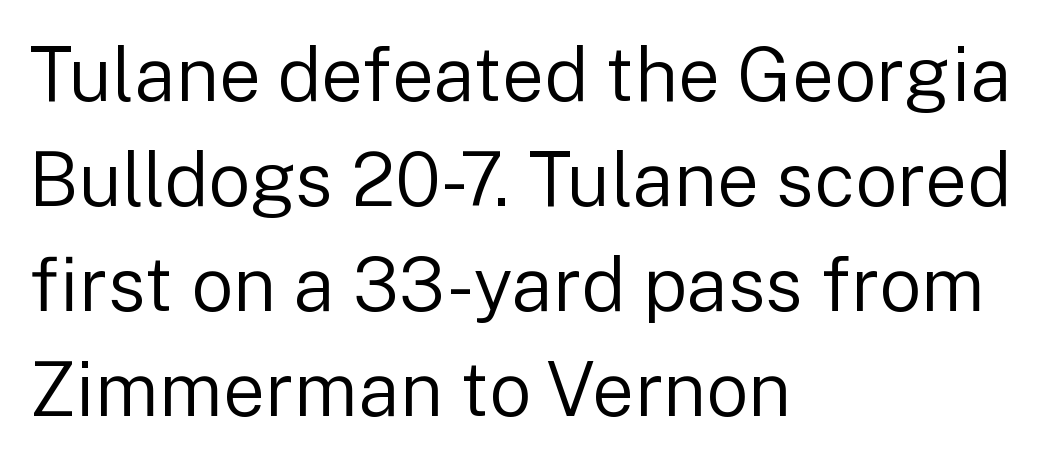
{"serif": "no", "italic": "no", "bold": "no", "weight": "regular", "width": "normal", "stroke_contrast": "low", "x_height": "medium", "monospaced": "no", "underline": "no", "align": "left", "line_spacing": "normal", "line_spacing_ratio": 1.4, "letter_spacing": "normal", "letter_spacing_em": 0.0, "glyph_px": 75}
